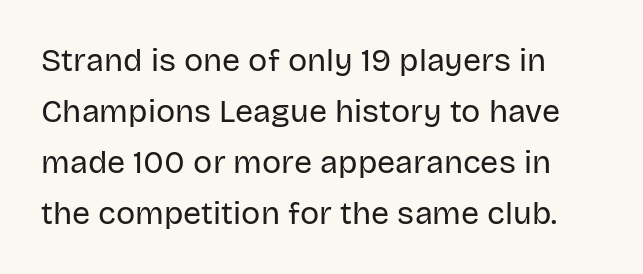
{"serif": "no", "italic": "no", "bold": "no", "weight": "regular", "width": "normal", "stroke_contrast": "low", "x_height": "large", "monospaced": "no", "underline": "no", "line_spacing": "normal", "line_spacing_ratio": 1.59, "letter_spacing": "normal", "letter_spacing_em": 0.0, "glyph_px": 32}
